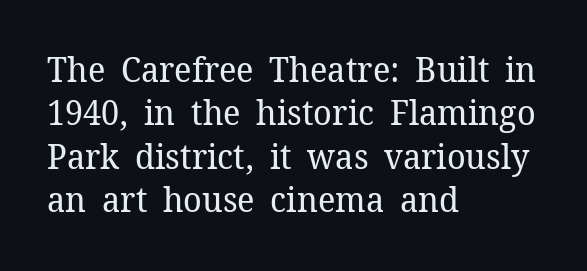
Character widths vary here, with narrow letters taking less room than wide ones. Has an underline been added? It has not. No extra tracking has been applied to these lines. Letters have the restrained weight of plain body copy at most.
